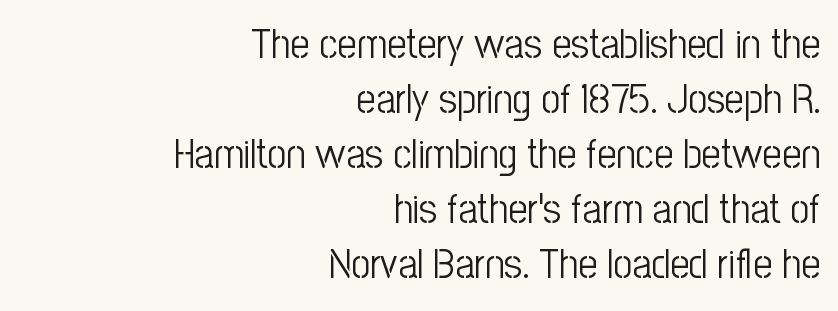
The image shows 42 px light, condensed sans-serif type, upright; set right-aligned, normal line spacing (1.31x), normal letter spacing, not underlined; low stroke contrast and a medium x-height.
